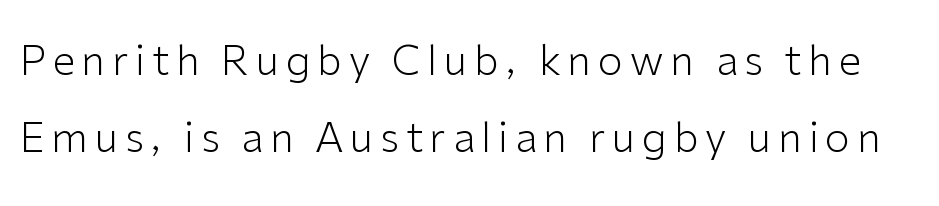
The image shows 41 px light sans-serif type, upright; set line spacing 1.89x, not underlined; low stroke contrast and a medium x-height.
